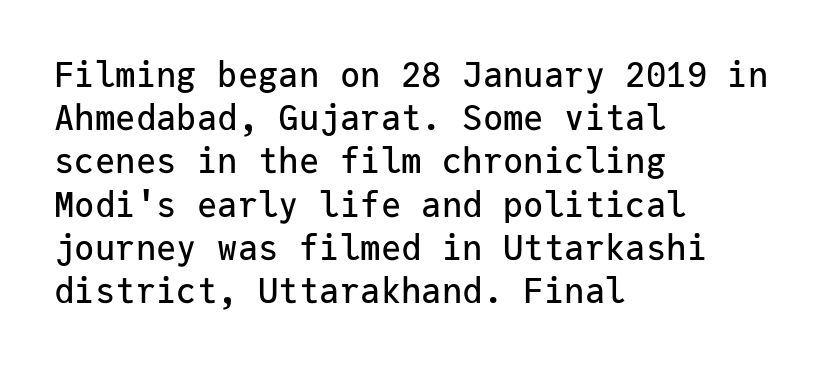
{"serif": "no", "italic": "no", "width": "normal", "stroke_contrast": "low", "x_height": "medium", "monospaced": "yes", "underline": "no", "align": "left", "line_spacing": "normal", "line_spacing_ratio": 1.27, "letter_spacing": "normal", "letter_spacing_em": 0.0, "glyph_px": 34}
